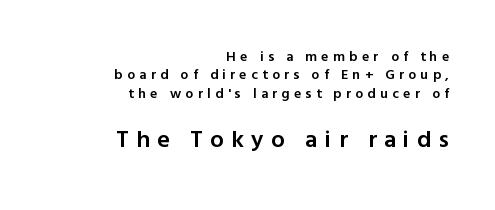
Q: Is the text bold? A: Semi-bold.
Q: Is the text italic (slanted)? A: No, it is upright.
Q: Is the text underlined? A: No.
Q: How is the paragraph aligned? A: Right-aligned.
Q: Is the spacing between letters normal or unusually wide? A: Unusually wide.
Q: Is the spacing between lines tight, normal or loose? A: Normal.
Q: Which block of text is set in a larger size, the first (top) or the second (bottom)? A: The second (bottom) one.
